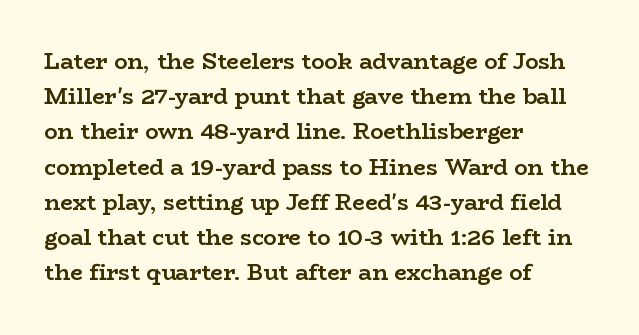
The image shows 22 px bold type, upright; set left-aligned, normal line spacing (1.6x), normal letter spacing, not underlined.
